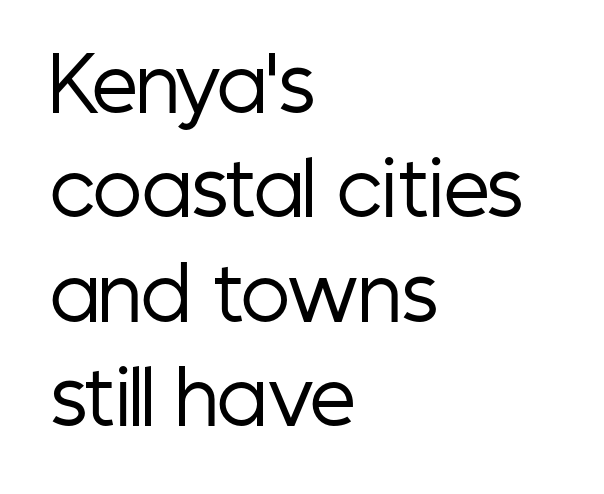
Quick note: not italic, upright. Check where the strokes stop: nothing finishes them off — pure sans. Tracking value appears to be zero — textbook default spacing. The gap between lines stays unmarked. The weight tops out at a normal text grade.
